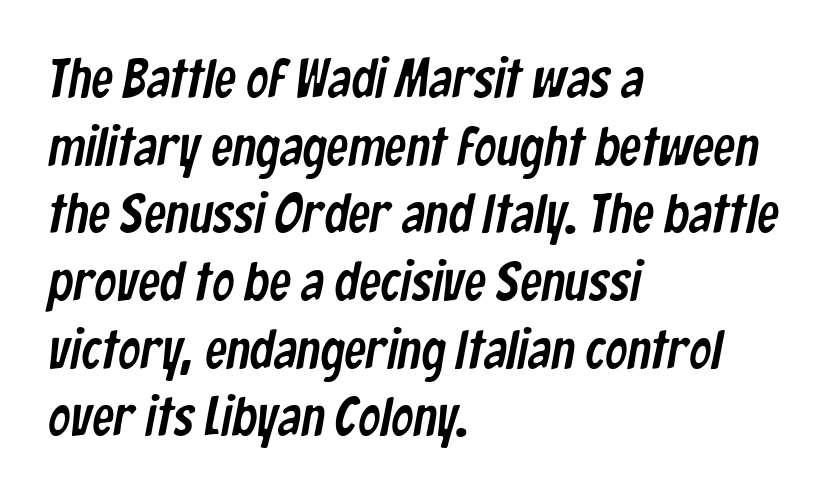
The text was rendered using a sans face with plain stroke endings. Each row of text sits above clean, open space. Varying glyph widths throughout — classic text-font behaviour. Notice how the passage keeps a crisp vertical edge on the left only. Standard letterfit; no display-style spreading of the glyphs.
